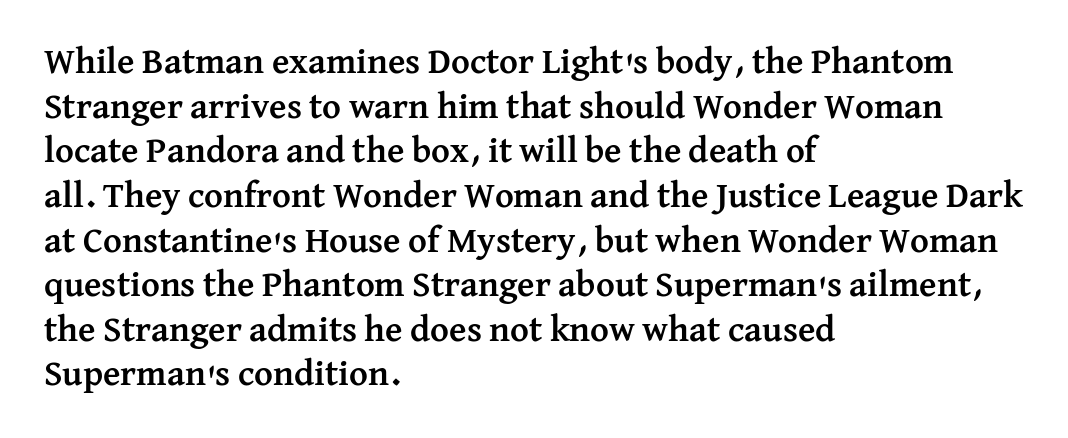
Q: Is the text bold? A: Yes.
Q: Is the text italic (slanted)? A: No, it is upright.
Q: Is the typeface a serif or a sans-serif typeface? A: Serif.
Q: Is the text underlined? A: No.
Q: How is the paragraph aligned? A: Left-aligned.
Q: Is the spacing between letters normal or unusually wide? A: Normal.
Q: Width (condensed, normal, or wide)? A: Normal.
Q: Stroke contrast? A: Medium.
Q: x-height? A: Medium.
Q: Monospaced? A: No.
